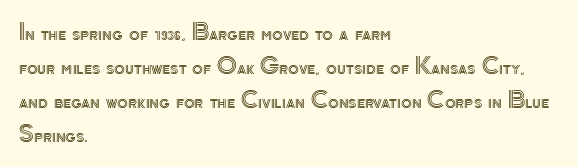
Inter-character spacing is left at the font's built-in metrics. A bare baseline throughout the passage. The typography opts for an upright posture over an oblique one. Casual observation: everything's shoved over to the left.
